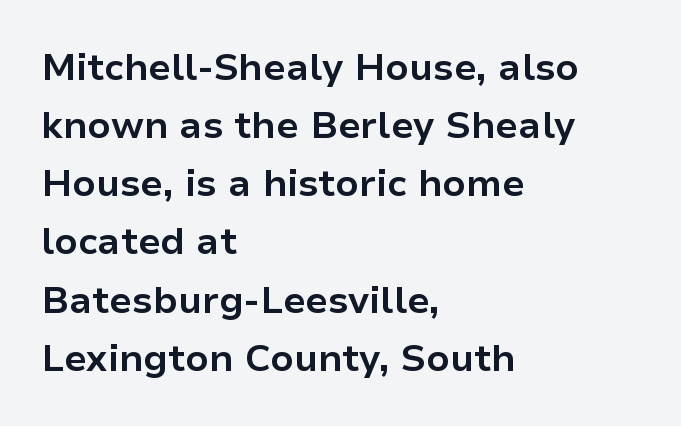
The image shows 38 px bold sans-serif type, upright; set left-aligned, normal line spacing (1.53x), normal letter spacing, not underlined; low stroke contrast and a medium x-height.
